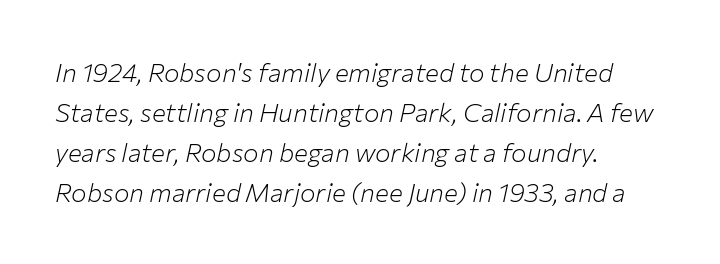
Q: Is the text bold? A: No.
Q: Is the text italic (slanted)? A: Yes, it leans right by about 12 degrees.
Q: Is the text underlined? A: No.
Q: How is the paragraph aligned? A: Left-aligned.
Q: Is the spacing between letters normal or unusually wide? A: Normal.
Q: Is the spacing between lines tight, normal or loose? A: Normal.
